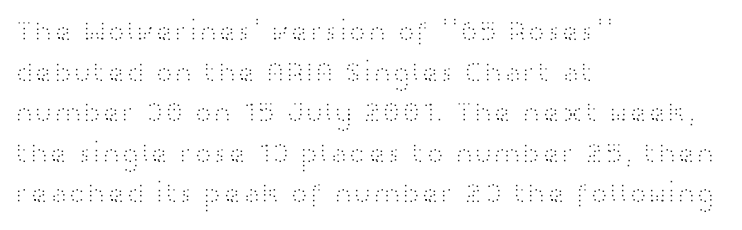
Q: Is the text bold? A: No.
Q: Is the text italic (slanted)? A: No, it is upright.
Q: Is the typeface a serif or a sans-serif typeface? A: Sans-serif.
Q: Is the text underlined? A: No.
Q: How is the paragraph aligned? A: Left-aligned.
Q: Is the spacing between letters normal or unusually wide? A: Normal.
Q: Is the spacing between lines tight, normal or loose? A: Normal.
Q: Width (condensed, normal, or wide)? A: Wide.
Q: Stroke contrast? A: High.
Q: x-height? A: Medium.
Q: Monospaced? A: No.
